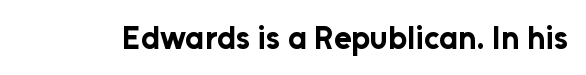
{"serif": "no", "italic": "no", "bold": "yes", "weight": "bold", "width": "normal", "stroke_contrast": "low", "x_height": "medium", "monospaced": "no", "underline": "no", "letter_spacing": "normal", "letter_spacing_em": 0.0, "glyph_px": 32}
